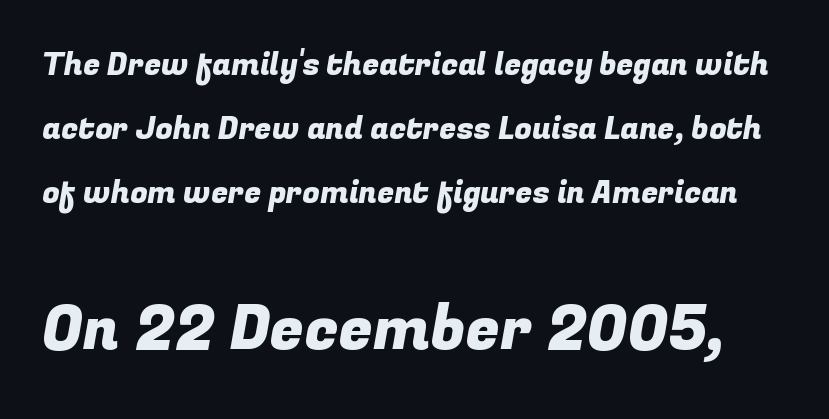
Glance below the letters and you will spot only blank space. The letterforms sit shoulder to shoulder at normal distance. Rows of type keep a wide berth in the vertical direction. Font category for this specimen: sans-serif.
